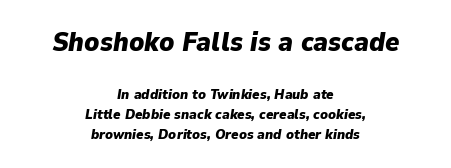
The image shows 27 px bold type, italic (leaning right); set centered, normal line spacing (1.45x), normal letter spacing, not underlined; the first (top) block is 1.93x larger.
